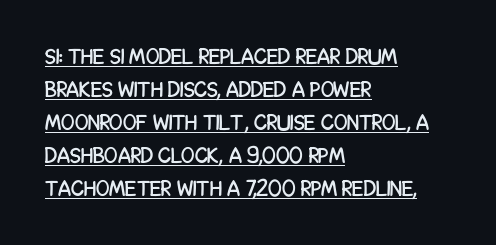
Q: Is the text italic (slanted)? A: No, it is upright.
Q: Is the text underlined? A: Yes.
Q: How is the paragraph aligned? A: Left-aligned.
Q: Is the spacing between letters normal or unusually wide? A: Normal.
Q: Is the spacing between lines tight, normal or loose? A: Normal.
